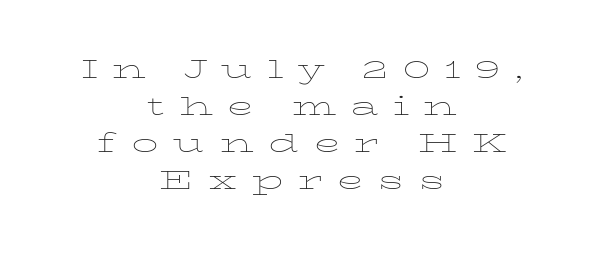
{"italic": "no", "bold": "no", "weight": "thin", "width": "wide", "stroke_contrast": "low", "x_height": "medium", "monospaced": "no", "underline": "no", "align": "center", "line_spacing": "tight", "line_spacing_ratio": 1.06, "letter_spacing": "wide", "letter_spacing_em": 0.41, "glyph_px": 35}
